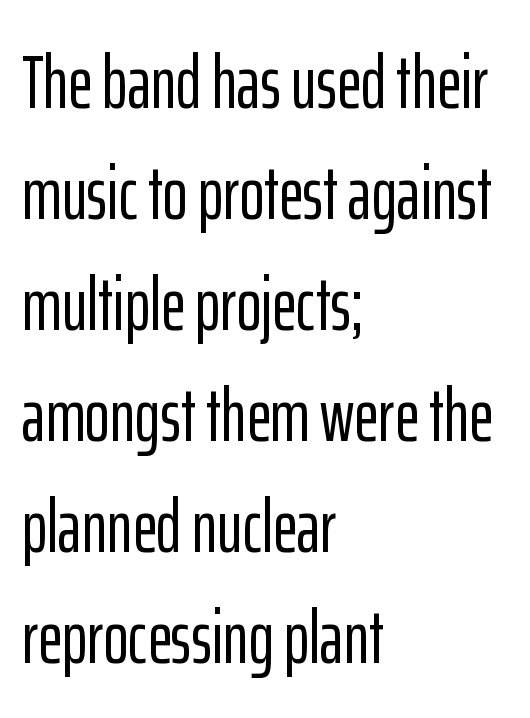
{"serif": "no", "italic": "no", "width": "condensed", "stroke_contrast": "low", "x_height": "medium", "monospaced": "no", "underline": "no", "align": "left", "line_spacing": "normal", "line_spacing_ratio": 1.48, "letter_spacing": "normal", "letter_spacing_em": 0.0, "glyph_px": 75}
